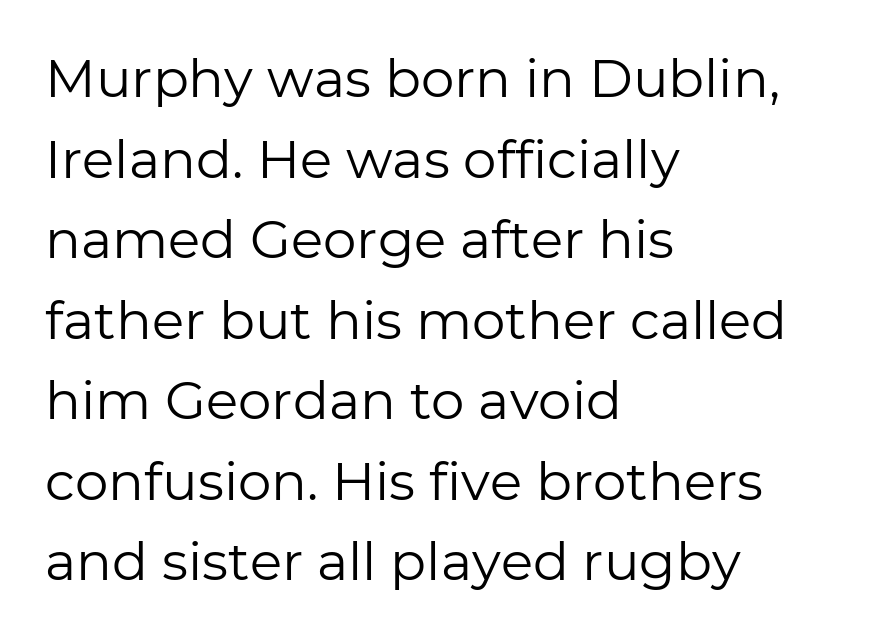
{"serif": "no", "italic": "no", "bold": "no", "weight": "regular", "width": "normal", "stroke_contrast": "low", "x_height": "medium", "monospaced": "no", "underline": "no", "align": "left", "line_spacing": "normal", "line_spacing_ratio": 1.52, "letter_spacing": "normal", "letter_spacing_em": 0.0, "glyph_px": 53}
